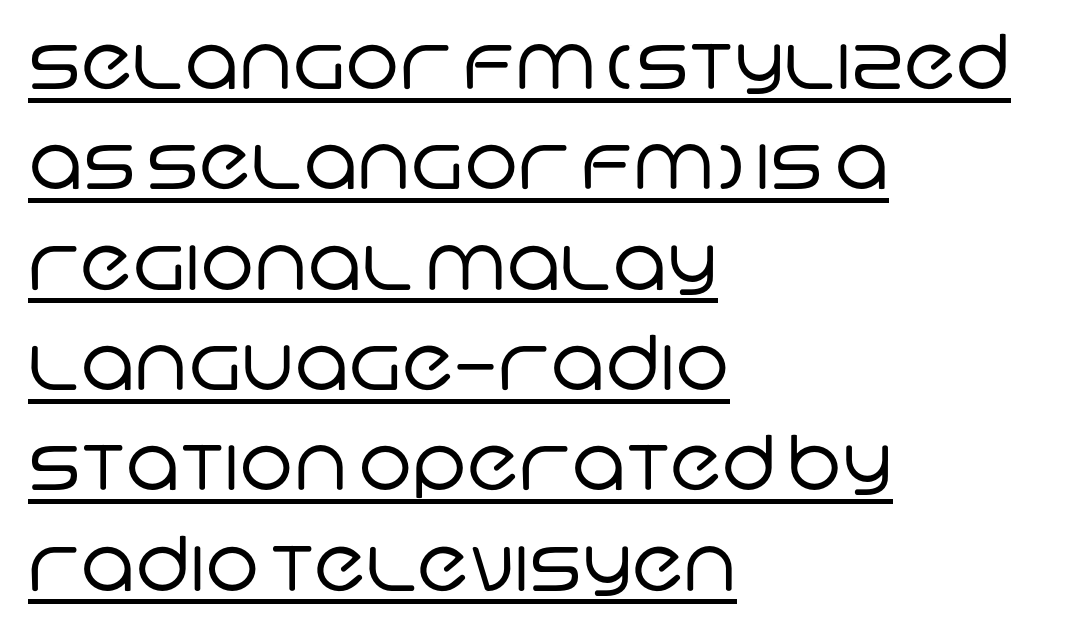
{"serif": "no", "bold": "no", "weight": "regular", "width": "normal", "stroke_contrast": "low", "x_height": "large", "monospaced": "no", "underline": "yes", "align": "left", "line_spacing": "normal", "line_spacing_ratio": 1.32, "letter_spacing": "normal", "letter_spacing_em": 0.0, "glyph_px": 76}
